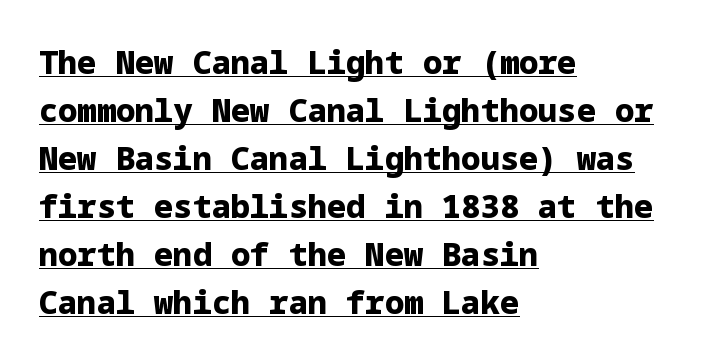
Line beginnings align vertically; line endings do not. How are the letters spaced? Ordinarily, with no added tracking. Bold? Absolutely — the strokes are thick and heavy. No feet cap the strokes, marking this as sans-serif type. When letters stand straight like this, we call the style roman or upright.
